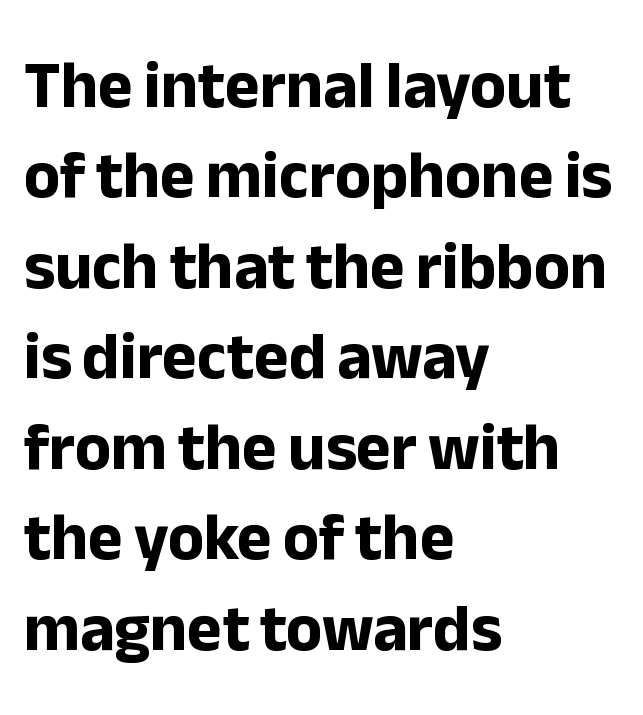
Q: Is the text bold? A: Yes.
Q: Is the text italic (slanted)? A: No, it is upright.
Q: Is the typeface a serif or a sans-serif typeface? A: Sans-serif.
Q: Is the text underlined? A: No.
Q: How is the paragraph aligned? A: Left-aligned.
Q: Is the spacing between letters normal or unusually wide? A: Normal.
Q: Is the spacing between lines tight, normal or loose? A: Normal.
Q: Width (condensed, normal, or wide)? A: Normal.
Q: Stroke contrast? A: Low.
Q: x-height? A: Medium.
Q: Monospaced? A: No.
